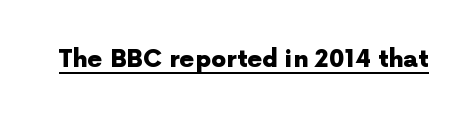
Students, observe the line beneath the letters — that is underlining. Upright lettering throughout. Summary of weight: heavy, a full bold. Here the glyphs are tracked normally, forming tight word shapes.
